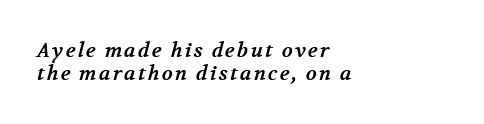
{"bold": "yes", "underline": "no", "align": "left", "line_spacing": "tight", "line_spacing_ratio": 1.15, "glyph_px": 20}
